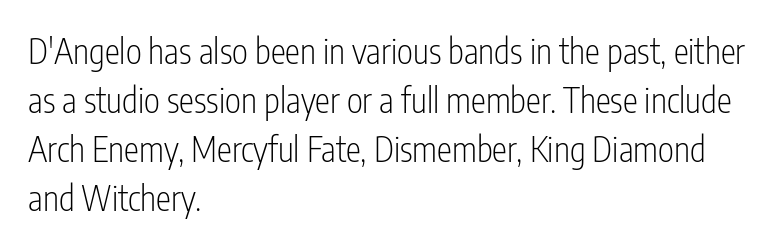
You could not count columns in this text — the font is proportionally spaced. Line starts are locked; line ends wander. Descenders hang freely into open space. Short note: letters normally spaced. No feet cap the strokes, marking this as sans-serif type. Weight: regular or lighter.
